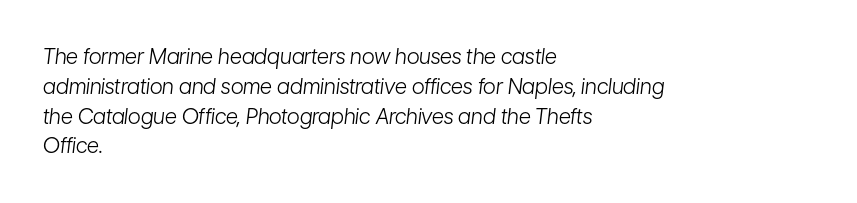
Unbolded letterforms with no extra heft. The passage is arranged the way most books set body copy — flush left. The gaps between neighbouring characters are ordinary and unremarkable. These lines were composed using italics.
